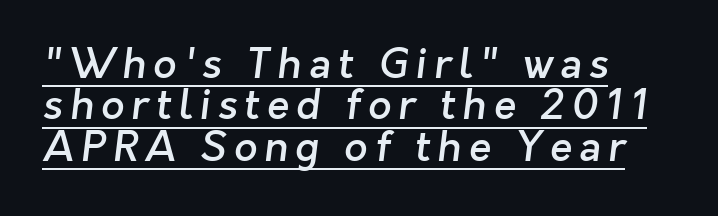
The image shows 41 px semibold sans-serif type; set left-aligned, tight line spacing (1.01x), underlined; low stroke contrast and a medium x-height.
